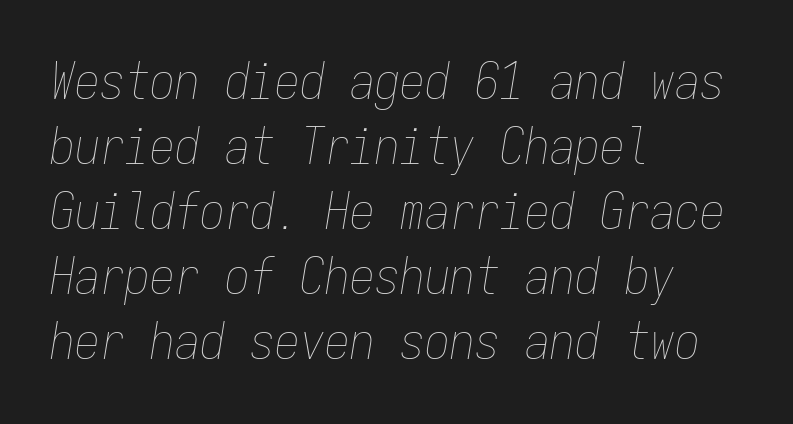
{"italic": "yes", "lean": "right", "slant_degrees": 9, "bold": "no", "weight": "thin", "width": "condensed", "stroke_contrast": "low", "x_height": "medium", "monospaced": "yes", "underline": "no", "align": "left", "line_spacing": "normal", "line_spacing_ratio": 1.3, "letter_spacing": "normal", "letter_spacing_em": 0.0, "glyph_px": 50}
